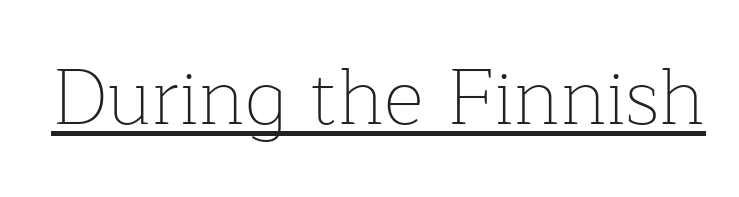
The image shows 78 px thin serif type, upright; set normal letter spacing, underlined; low stroke contrast and a medium x-height.
